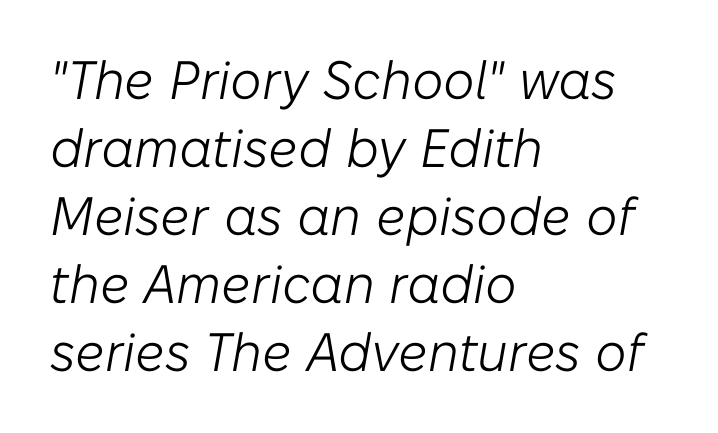
Each line starts at the same left margin while the right side varies. Plain, unruled lines of type. You could call the tracking neutral — neither tight nor loose. The passage shown is not bold in any degree. Is this a fixed-width face? No — the glyphs have proportional, varying widths.
